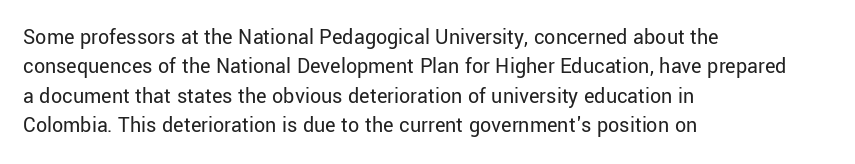
Bare-footed words on every line. Every stem runs plumb, perpendicular to the baseline. The typesetting does not lean heavy: it is not bold. Tracking value appears to be zero — textbook default spacing. The vertical gap from one line to the next is medium.
